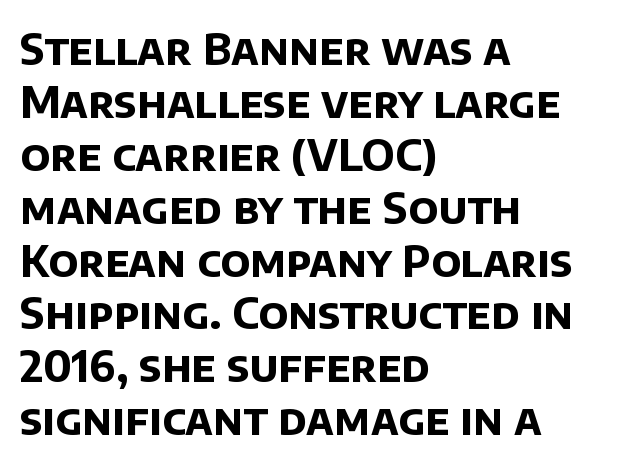
{"serif": "no", "bold": "yes", "weight": "bold", "width": "normal", "stroke_contrast": "low", "x_height": "large", "monospaced": "no", "underline": "no", "align": "left", "line_spacing_ratio": 1.23, "letter_spacing": "normal", "letter_spacing_em": 0.0, "glyph_px": 43}
